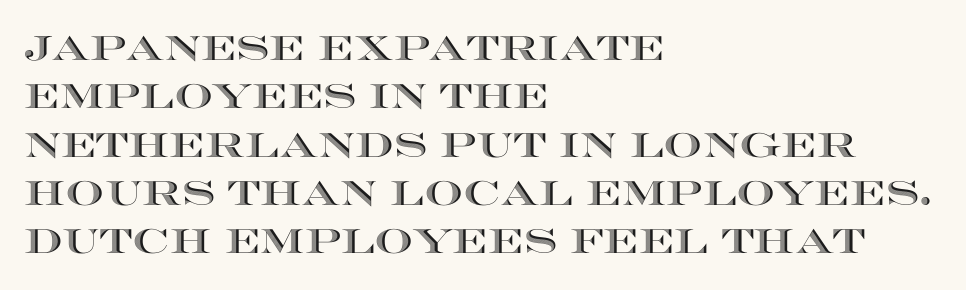
The image shows 34 px wide type, upright; set left-aligned, normal line spacing (1.42x), normal letter spacing, not underlined; a large x-height.
